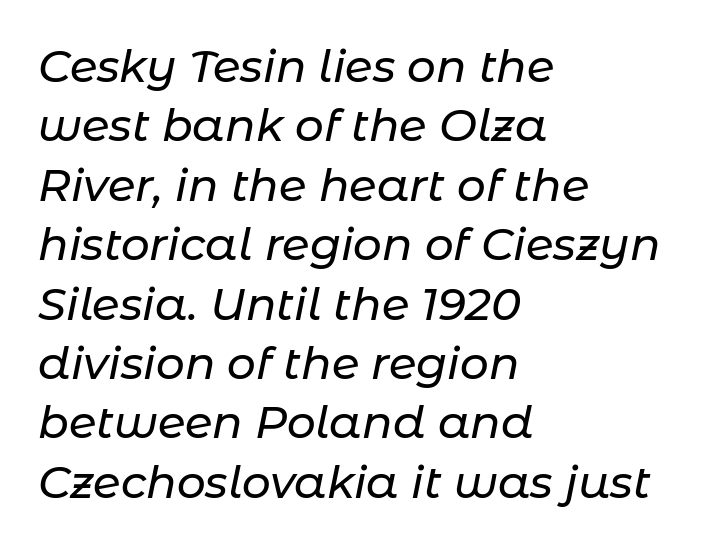
The image shows 45 px text type, italic (leaning right); set left-aligned, normal line spacing (1.32x), normal letter spacing, not underlined; low stroke contrast and a medium x-height.
